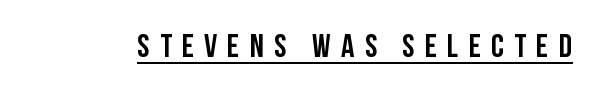
{"serif": "no", "italic": "no", "width": "condensed", "stroke_contrast": "low", "x_height": "large", "monospaced": "no", "underline": "yes", "letter_spacing": "wide", "letter_spacing_em": 0.31, "glyph_px": 33}
